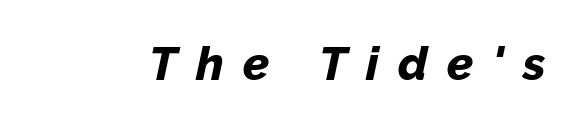
The face used here has a pronounced slope to its letters. The horizontal fit of the characters is loose and conspicuously gappy. Plain, unruled lines of type. Weight check: bold — yes, fully. Is this a fixed-width face? No — the glyphs have proportional, varying widths.
